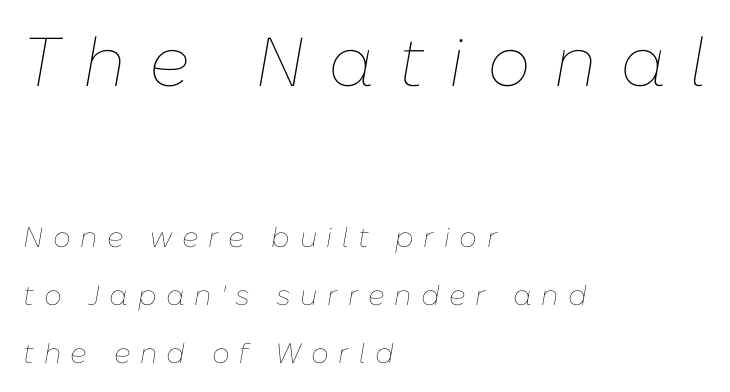
Q: Is the text bold? A: No.
Q: Is the text italic (slanted)? A: Yes, it leans right by about 10 degrees.
Q: Is the text underlined? A: No.
Q: How is the paragraph aligned? A: Left-aligned.
Q: Is the spacing between letters normal or unusually wide? A: Unusually wide.
Q: Is the spacing between lines tight, normal or loose? A: Loose.
Q: Which block of text is set in a larger size, the first (top) or the second (bottom)? A: The first (top) one.
Q: Width (condensed, normal, or wide)? A: Normal.
Q: Stroke contrast? A: Low.
Q: x-height? A: Medium.
Q: Monospaced? A: No.
